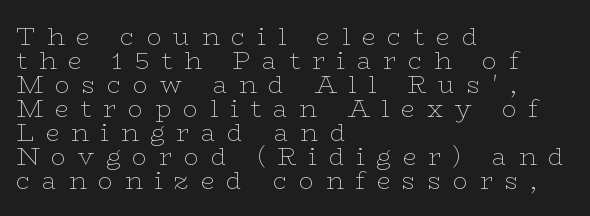
The specimen omits any rule beneath the text block's lines. The setting favours the left margin, as ordinary paragraphs usually do. On a weight scale, this lands at 450 or below. The lettering stays uniformly vertical, giving the passage a roman look. Someone cranked the tracking dial way up on this one. The vertical gap from one line to the next is small.
